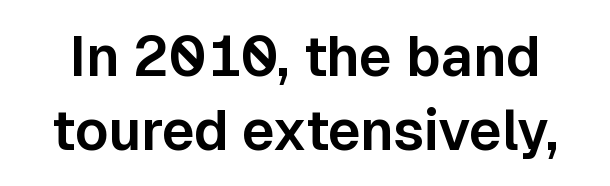
{"serif": "no", "italic": "no", "width": "normal", "stroke_contrast": "low", "x_height": "medium", "monospaced": "no", "underline": "no", "line_spacing": "normal", "line_spacing_ratio": 1.32, "letter_spacing": "normal", "letter_spacing_em": 0.0, "glyph_px": 56}
